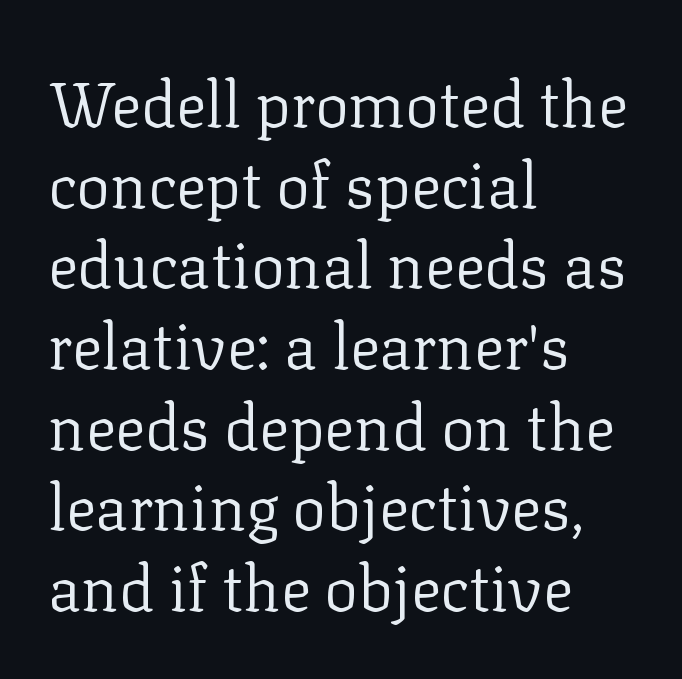
Q: Is the text bold? A: No.
Q: Is the text italic (slanted)? A: No, it is upright.
Q: Is the typeface a serif or a sans-serif typeface? A: Serif.
Q: Is the text underlined? A: No.
Q: How is the paragraph aligned? A: Left-aligned.
Q: Is the spacing between letters normal or unusually wide? A: Normal.
Q: Is the spacing between lines tight, normal or loose? A: Normal.
Q: Width (condensed, normal, or wide)? A: Normal.
Q: Stroke contrast? A: Low.
Q: x-height? A: Medium.
Q: Monospaced? A: No.
